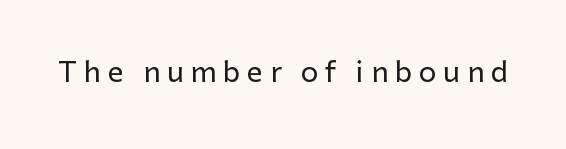
The image shows 28 px sans-serif type, upright; set unusually wide letter spacing (+0.24 em), not underlined; low stroke contrast and a medium x-height.
